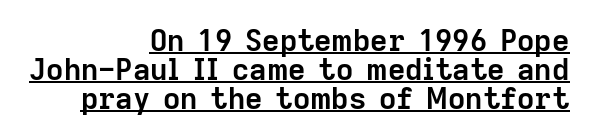
A flush-right, rag-left setting is used for this passage. Decoration check: the copy is underlined. Successive baselines arrive quickly, one right under another. A sans-serif font was chosen for this passage.
